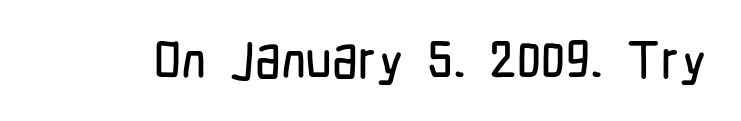
{"serif": "no", "italic": "no", "width": "condensed", "stroke_contrast": "low", "x_height": "medium", "monospaced": "no", "underline": "no", "letter_spacing": "normal", "letter_spacing_em": 0.0, "glyph_px": 52}
